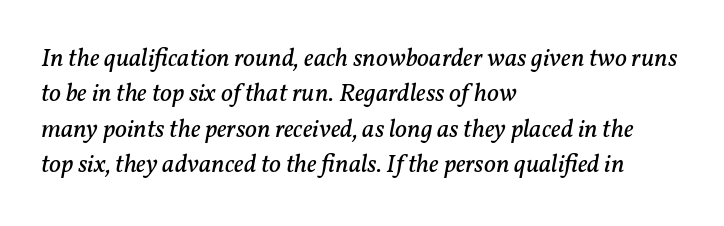
Each new line begins a customary step beneath the previous one. The gaps between neighbouring characters are ordinary and unremarkable. The space directly below the letters is spotless. Weight: not bold — regular or lighter. Alignment: flush left.
